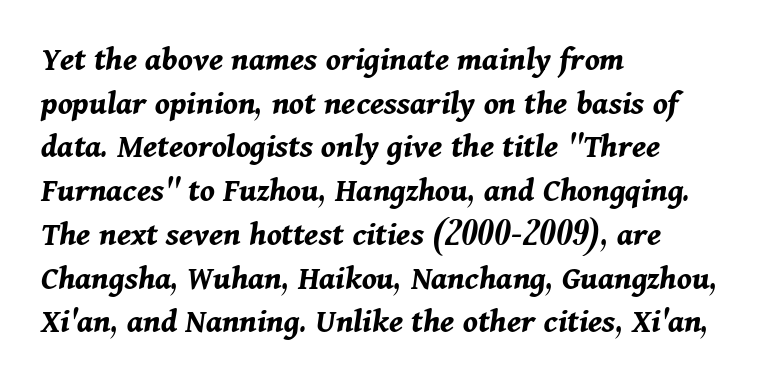
The image shows 35 px bold type, italic (leaning right); set left-aligned, normal line spacing (1.25x), normal letter spacing, not underlined; medium stroke contrast and a medium x-height.
